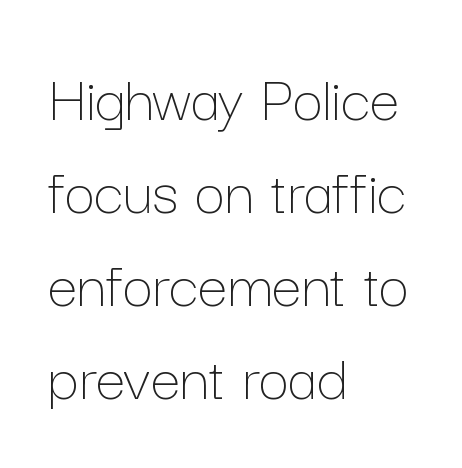
The image shows 67 px thin type, upright; set left-aligned, normal line spacing (1.39x), normal letter spacing, not underlined; low stroke contrast and a medium x-height.
